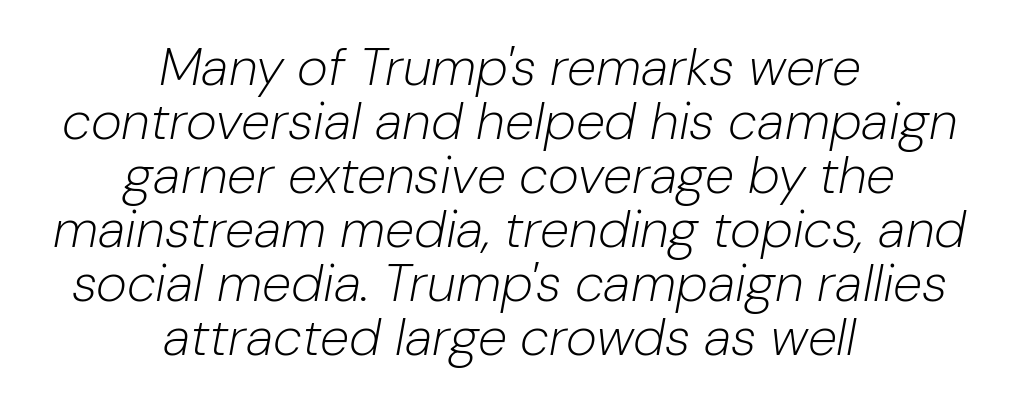
The image shows 53 px light type, italic (leaning right); set centered, tight line spacing (1.02x), normal letter spacing, not underlined; low stroke contrast and a medium x-height.
